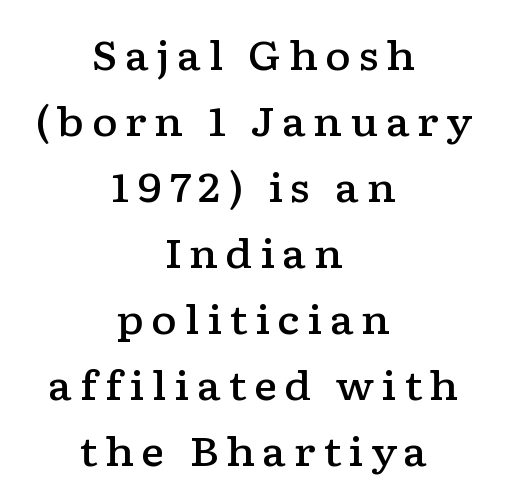
The image shows 40 px semibold, wide serif type, upright; set centered, normal line spacing (1.65x), not underlined; low stroke contrast and a medium x-height.
